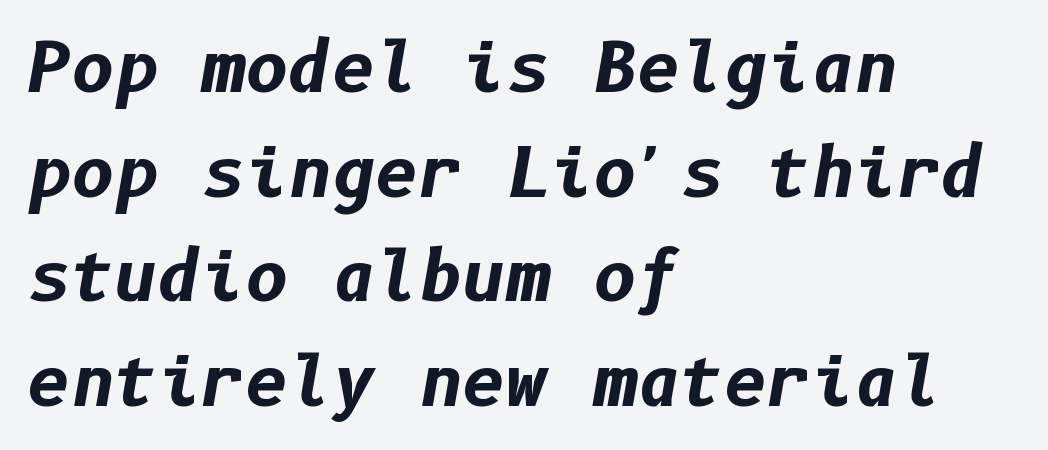
The image shows 67 px bold type, italic (leaning right); set left-aligned, normal line spacing (1.56x), normal letter spacing, not underlined; low stroke contrast and a medium x-height.
